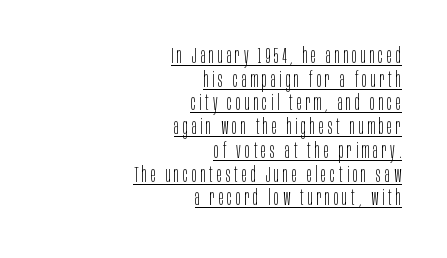
{"italic": "no", "bold": "no", "underline": "yes", "align": "right", "line_spacing": "tight", "line_spacing_ratio": 1.13, "glyph_px": 21}
